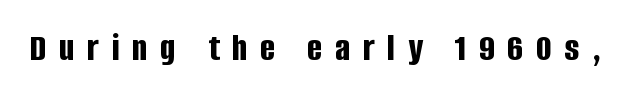
The image shows 40 px bold, condensed sans-serif type, upright; set unusually wide letter spacing (+0.32 em), not underlined; low stroke contrast and a large x-height.
